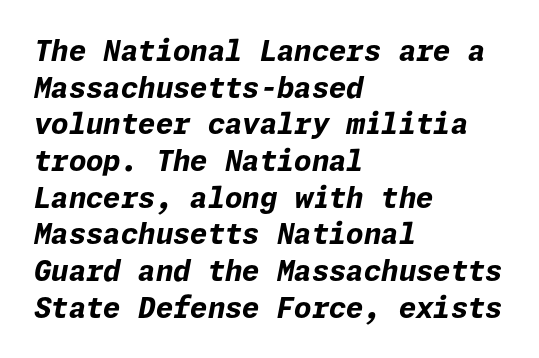
{"italic": "yes", "lean": "right", "slant_degrees": 11, "bold": "yes", "weight": "bold", "width": "normal", "stroke_contrast": "low", "x_height": "medium", "underline": "no", "align": "left", "line_spacing": "normal", "line_spacing_ratio": 1.31, "letter_spacing": "normal", "letter_spacing_em": 0.0, "glyph_px": 28}
